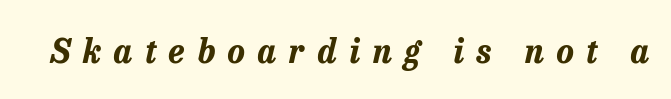
The image shows 33 px bold type, italic (leaning right); set unusually wide letter spacing (+0.38 em), not underlined; low stroke contrast and a medium x-height.
